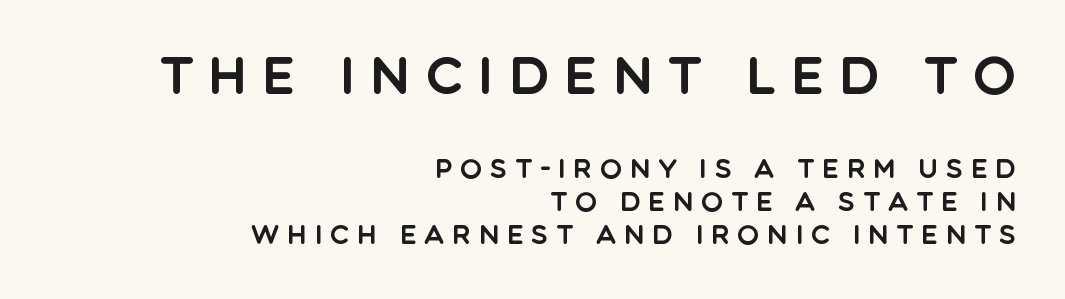
{"serif": "no", "italic": "no", "width": "normal", "x_height": "large", "monospaced": "no", "underline": "no", "align": "right", "line_spacing": "normal", "line_spacing_ratio": 1.27, "letter_spacing": "wide", "letter_spacing_em": 0.3, "larger_block": "first", "size_ratio": 1.96, "glyph_px": 51}
